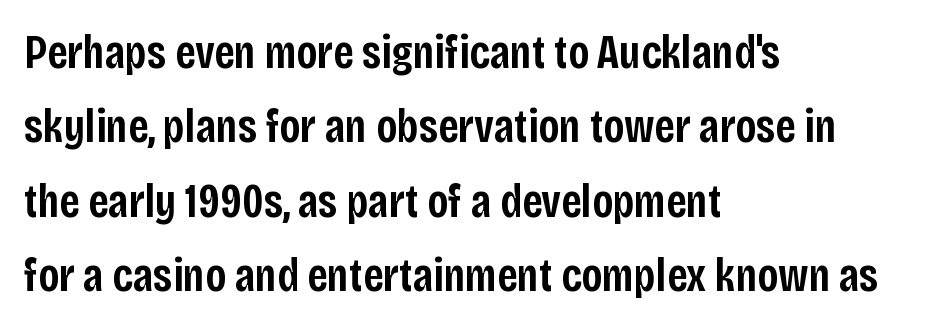
{"serif": "no", "italic": "no", "bold": "semi", "weight": "semibold", "width": "condensed", "stroke_contrast": "low", "x_height": "large", "monospaced": "no", "underline": "no", "align": "left", "line_spacing": "normal", "line_spacing_ratio": 1.58, "letter_spacing": "normal", "letter_spacing_em": 0.0, "glyph_px": 47}
